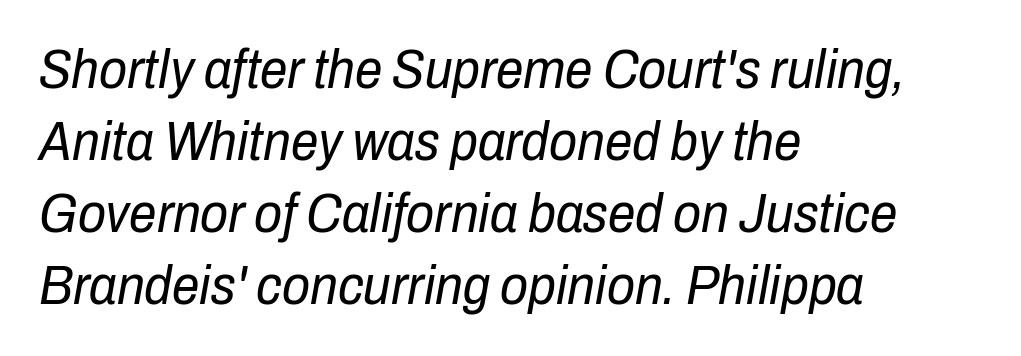
Notice how the passage keeps a crisp vertical edge on the left only. Does extra space separate the letters? No, they use regular spacing. Tall strokes in this sample are angled rather than plumb. Spacing verdict: proportional, widths tailored to each character. Check the space under the baseline: it is left empty.
